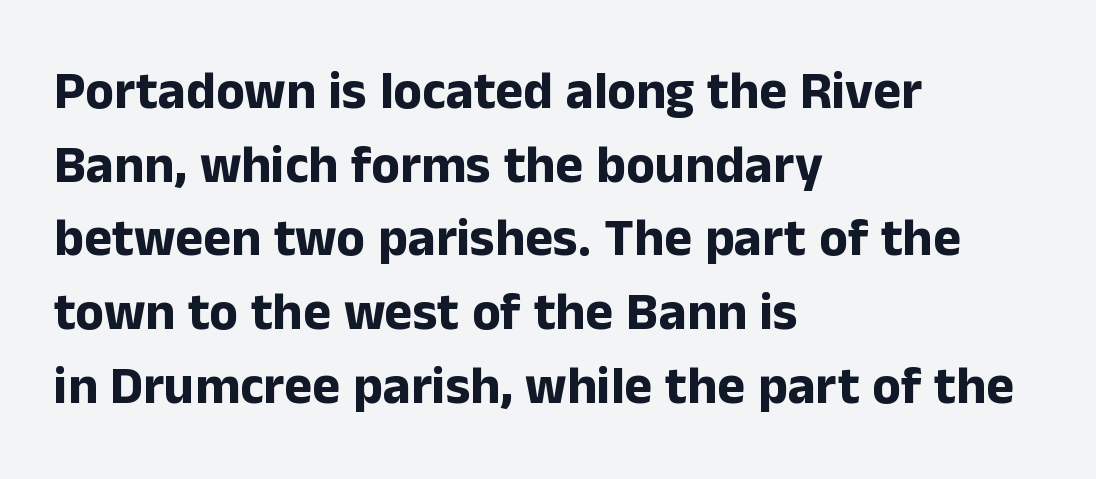
Think of a printed novel: that variable character pitch is what you see here. The letters stand upright; this is a roman face. Font category for this specimen: sans-serif. Notice how thick the strokes are: this is what a full bold looks like.
